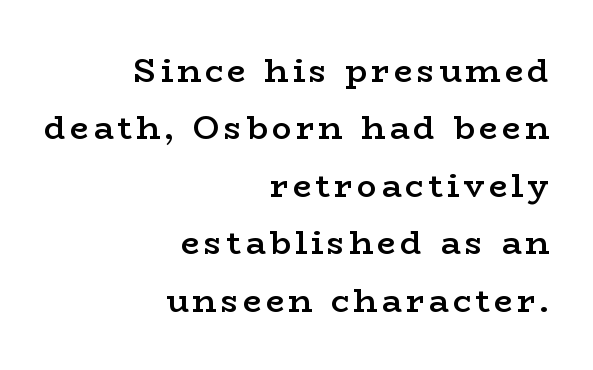
{"serif": "yes", "italic": "no", "bold": "semi", "weight": "semibold", "width": "wide", "stroke_contrast": "low", "x_height": "medium", "monospaced": "no", "underline": "no", "align": "right", "line_spacing_ratio": 1.74, "glyph_px": 33}
